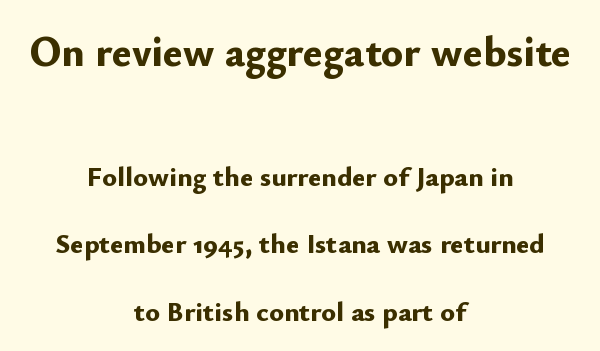
Has an underline been added? It has not. The block sitting higher on the canvas is the one with enlarged characters. The lines are quadded center. A typesetter would mark this as roman, not italic. To sum up the face: it is a sans, with no serifs. The characters look thick and weighty, a clear bold.
